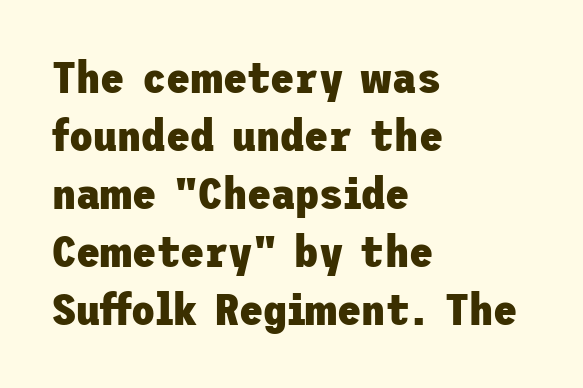
When letters stand straight like this, we call the style roman or upright. To sum up the face: it is a sans, with no serifs. The compositor pushed each line to the left boundary. Horizontal bands of white between lines are of average thickness.
